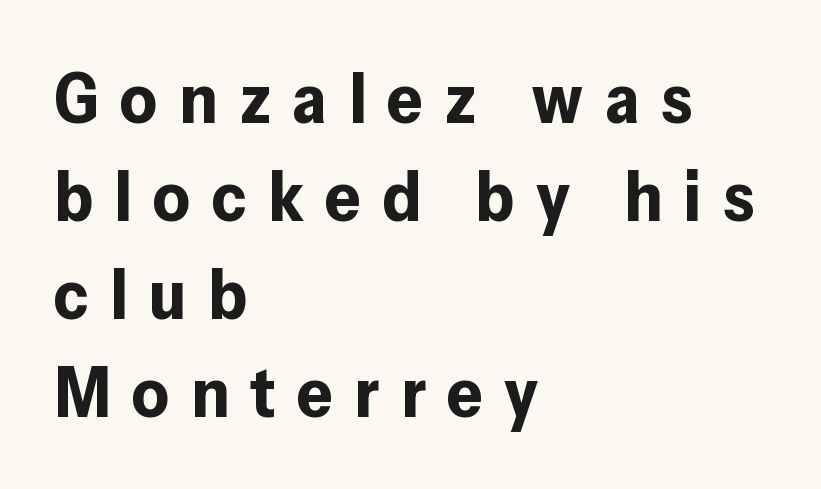
The image shows 71 px bold sans-serif type, upright; set left-aligned, normal line spacing (1.38x), unusually wide letter spacing (+0.3 em), not underlined; low stroke contrast and a medium x-height.
